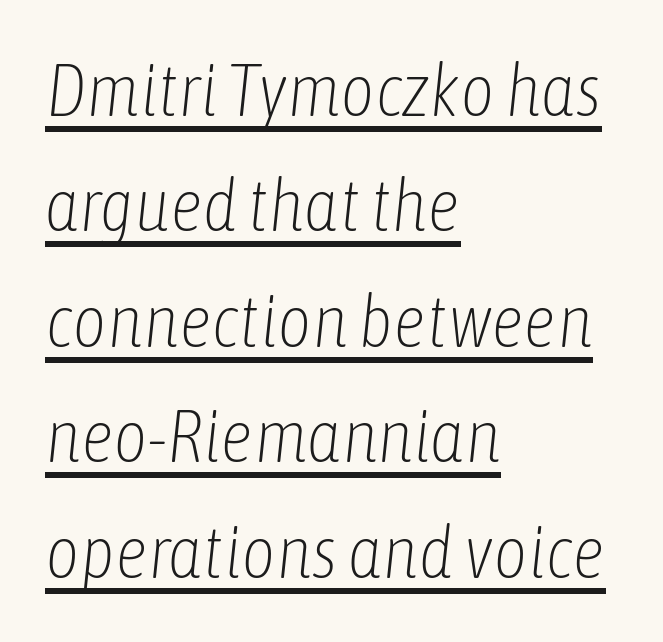
The rendering uses the underline text-decoration. The letters sit at their default tracking, neither squeezed nor spread. The whole block is typeset with a tilt. In terms of leading, this rendering sits right in the middle.
